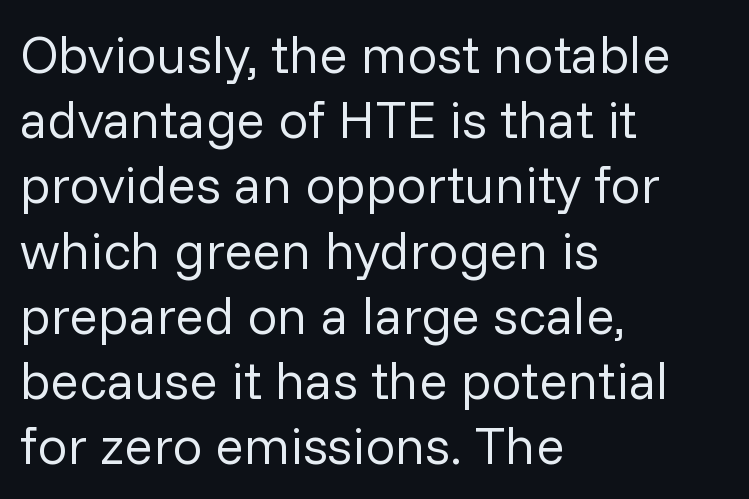
The image shows 53 px regular-weight sans-serif type, upright; set left-aligned, line spacing 1.23x, normal letter spacing, not underlined; low stroke contrast and a medium x-height.
